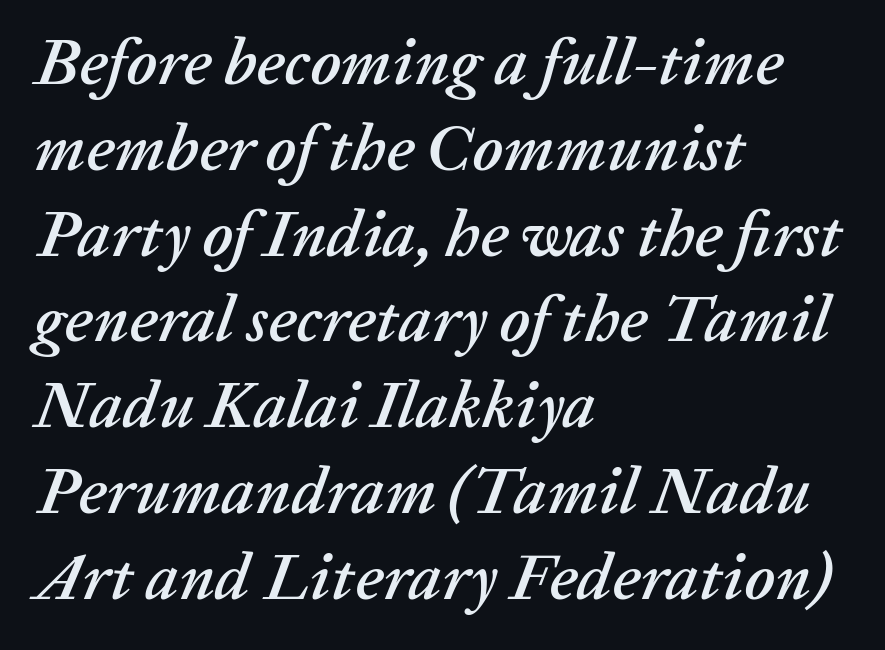
Slant detected: the letters are inclined. The lines in this sample share a left origin and differ only in where they stop. Clear beneath every line of the passage. Honestly, the row spacing looks completely unremarkable. Proportional: the letters do not fall into vertical columns. There is no visible air inserted between adjacent glyphs.
